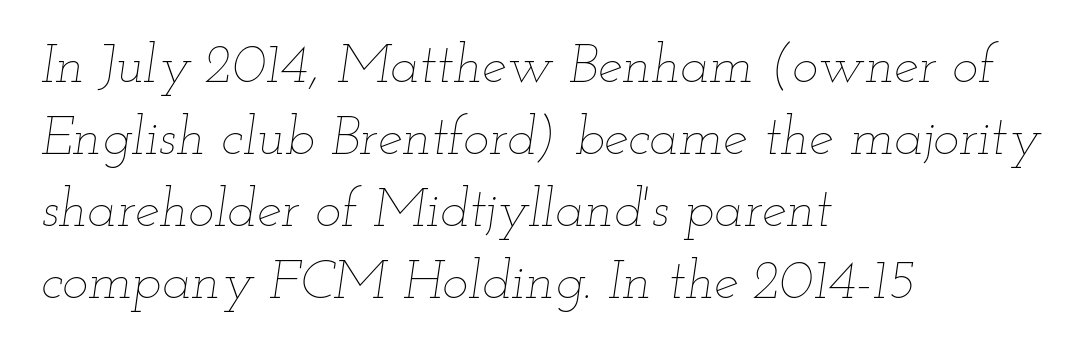
Q: Is the text bold? A: No.
Q: Is the text italic (slanted)? A: Yes, it leans right by about 12 degrees.
Q: Is the text underlined? A: No.
Q: How is the paragraph aligned? A: Left-aligned.
Q: Is the spacing between letters normal or unusually wide? A: Normal.
Q: Is the spacing between lines tight, normal or loose? A: Normal.
Q: Width (condensed, normal, or wide)? A: Wide.
Q: Stroke contrast? A: Low.
Q: x-height? A: Small.
Q: Monospaced? A: No.
